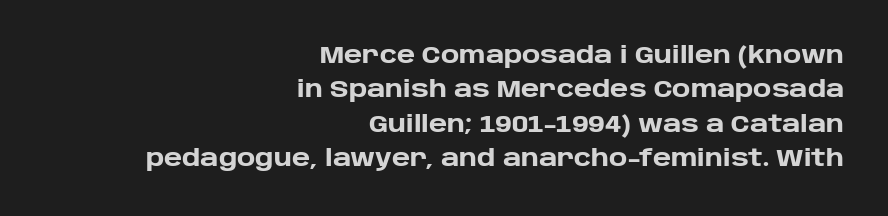
Q: Is the text bold? A: Yes.
Q: Is the text italic (slanted)? A: No, it is upright.
Q: Is the text underlined? A: No.
Q: How is the paragraph aligned? A: Right-aligned.
Q: Is the spacing between letters normal or unusually wide? A: Normal.
Q: Is the spacing between lines tight, normal or loose? A: Normal.
